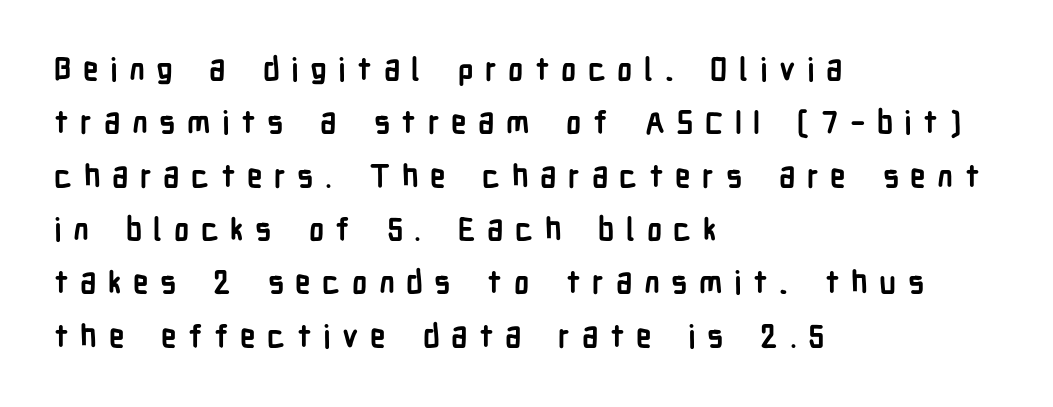
The image shows 31 px semibold, condensed sans-serif type, upright; set left-aligned, line spacing 1.72x, unusually wide letter spacing (+0.37 em), not underlined; low stroke contrast and a medium x-height.
